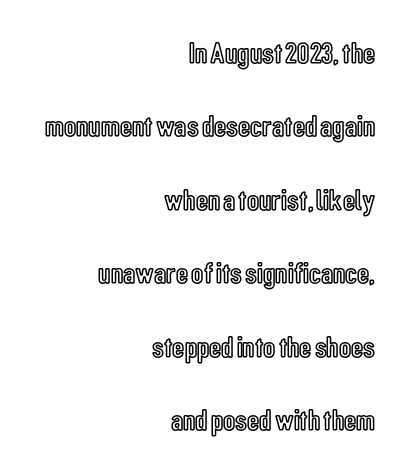
{"italic": "no", "width": "condensed", "x_height": "medium", "monospaced": "no", "underline": "no", "align": "right", "line_spacing": "loose", "line_spacing_ratio": 2.45, "letter_spacing": "normal", "letter_spacing_em": 0.0, "glyph_px": 30}
